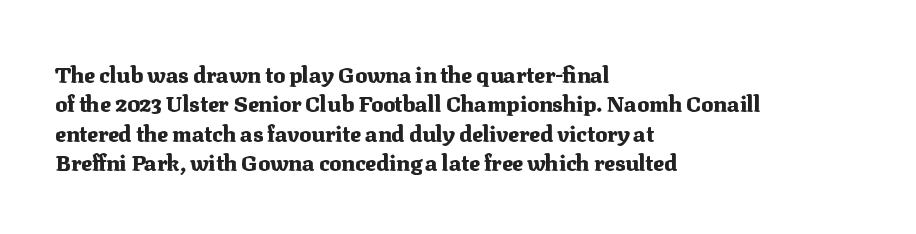
The vertical gap from one line to the next is medium. The rendering uses a bold face; every stroke is thick and dark. When letters stand straight like this, we call the style roman or upright. A typesetter would call this zero additional tracking.
